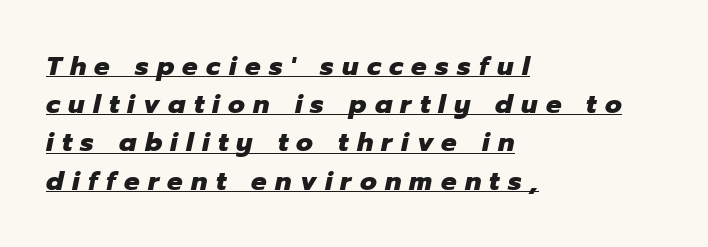
Q: Is the text bold? A: Yes.
Q: Is the text italic (slanted)? A: Yes, it leans right by about 12 degrees.
Q: Is the text underlined? A: Yes.
Q: How is the paragraph aligned? A: Left-aligned.
Q: Is the spacing between letters normal or unusually wide? A: Unusually wide.
Q: Is the spacing between lines tight, normal or loose? A: Normal.
